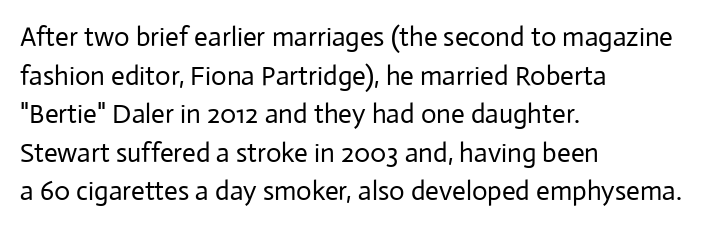
The image shows 27 px text type, upright; set left-aligned, normal line spacing (1.43x), normal letter spacing, not underlined.
